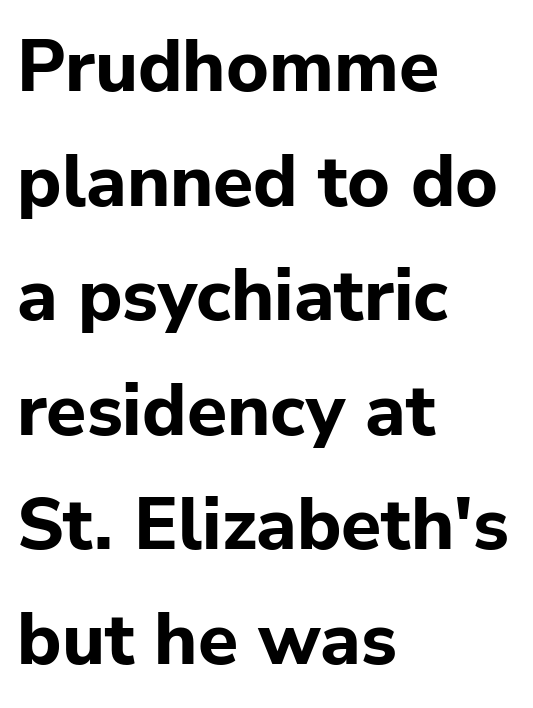
The image shows 73 px bold sans-serif type, upright; set left-aligned, normal line spacing (1.57x), normal letter spacing, not underlined; low stroke contrast and a medium x-height.
